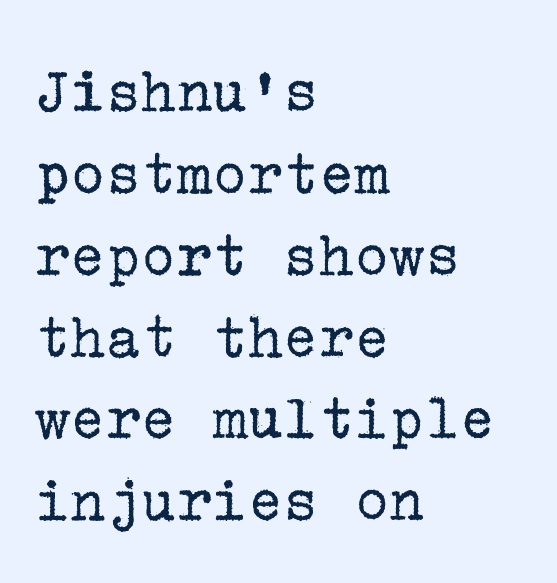
{"serif": "yes", "italic": "no", "bold": "no", "weight": "regular", "width": "normal", "stroke_contrast": "low", "x_height": "medium", "underline": "no", "align": "left", "line_spacing_ratio": 1.24, "letter_spacing": "normal", "letter_spacing_em": 0.0, "glyph_px": 66}
